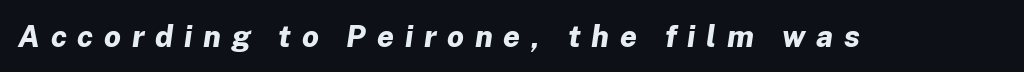
{"italic": "yes", "lean": "right", "slant_degrees": 8, "bold": "yes", "weight": "bold", "width": "normal", "stroke_contrast": "low", "x_height": "medium", "monospaced": "no", "underline": "no", "letter_spacing": "wide", "letter_spacing_em": 0.36, "glyph_px": 30}
